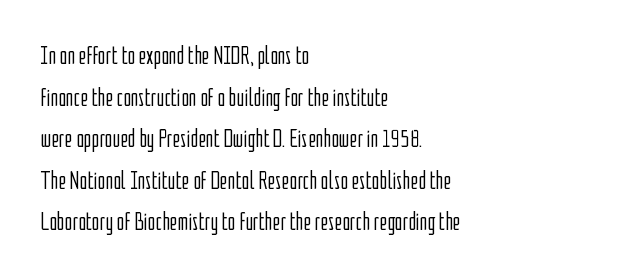
{"italic": "no", "bold": "no", "underline": "no", "align": "left", "line_spacing": "normal", "line_spacing_ratio": 1.6, "letter_spacing": "normal", "letter_spacing_em": 0.0, "glyph_px": 26}
